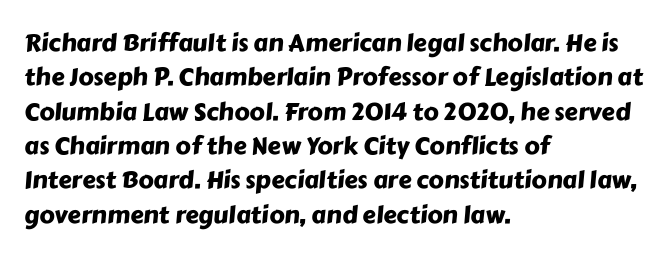
Q: Is the text underlined? A: No.
Q: How is the paragraph aligned? A: Left-aligned.
Q: Is the spacing between letters normal or unusually wide? A: Normal.
Q: Is the spacing between lines tight, normal or loose? A: Normal.
